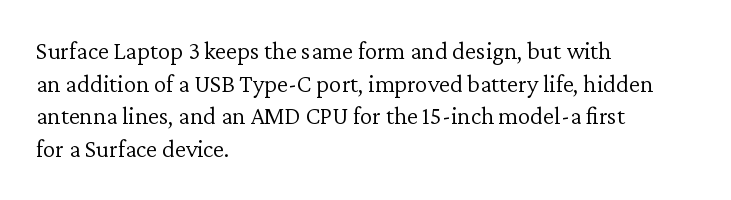
The image shows 25 px text type, upright; set left-aligned, normal line spacing (1.31x), normal letter spacing, not underlined.
